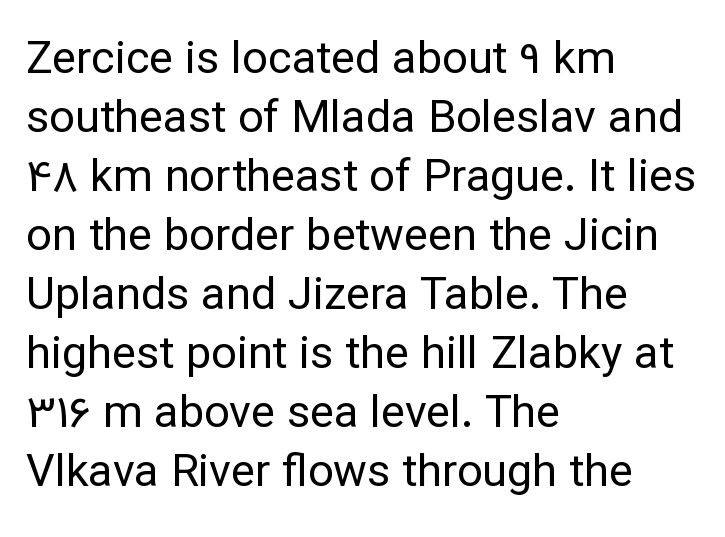
{"serif": "no", "italic": "no", "bold": "no", "weight": "regular", "width": "normal", "stroke_contrast": "low", "x_height": "medium", "monospaced": "no", "underline": "no", "align": "left", "line_spacing": "normal", "line_spacing_ratio": 1.31, "letter_spacing": "normal", "letter_spacing_em": 0.0, "glyph_px": 45}
